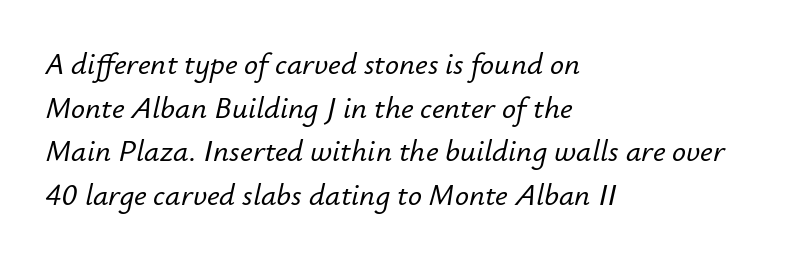
{"italic": "yes", "lean": "right", "slant_degrees": 12, "width": "normal", "stroke_contrast": "low", "x_height": "small", "monospaced": "no", "underline": "no", "align": "left", "line_spacing": "normal", "line_spacing_ratio": 1.41, "letter_spacing": "normal", "letter_spacing_em": 0.0, "glyph_px": 31}
